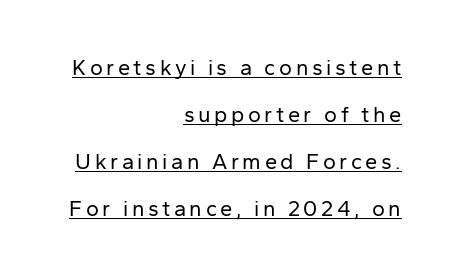
Q: Is the text bold? A: No.
Q: Is the text italic (slanted)? A: No, it is upright.
Q: Is the text underlined? A: Yes.
Q: How is the paragraph aligned? A: Right-aligned.
Q: Is the spacing between lines tight, normal or loose? A: Loose.
